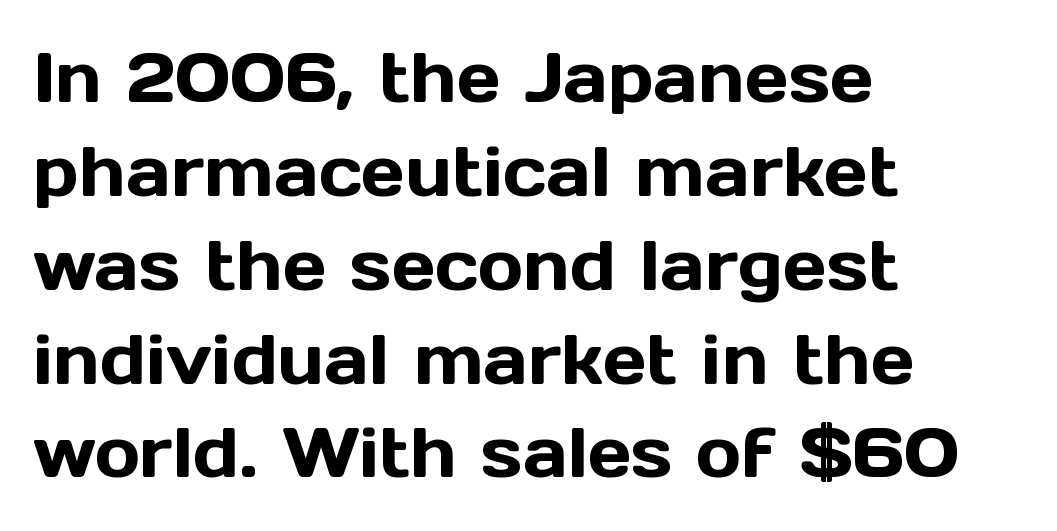
Q: Is the text italic (slanted)? A: No, it is upright.
Q: Is the typeface a serif or a sans-serif typeface? A: Sans-serif.
Q: Is the text underlined? A: No.
Q: How is the paragraph aligned? A: Left-aligned.
Q: Is the spacing between letters normal or unusually wide? A: Normal.
Q: Is the spacing between lines tight, normal or loose? A: Normal.
Q: Width (condensed, normal, or wide)? A: Normal.
Q: x-height? A: Medium.
Q: Monospaced? A: No.
